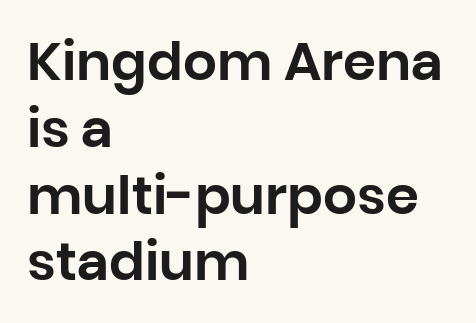
{"serif": "no", "italic": "no", "width": "normal", "stroke_contrast": "low", "x_height": "large", "monospaced": "no", "underline": "no", "align": "left", "line_spacing": "normal", "line_spacing_ratio": 1.26, "letter_spacing": "normal", "letter_spacing_em": 0.0, "glyph_px": 53}
